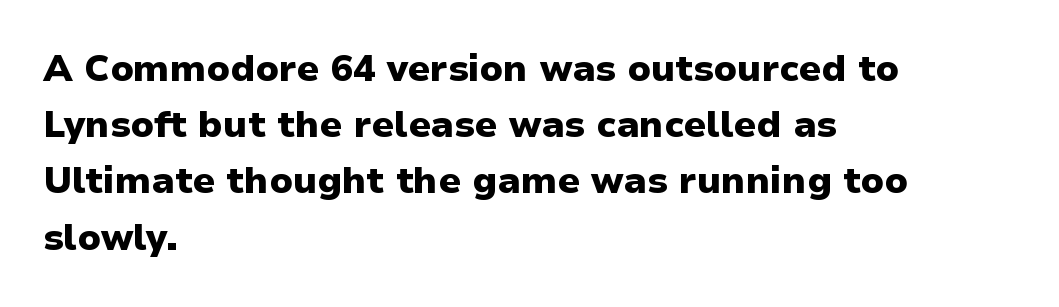
Tall strokes in this sample are plumb rather than angled. Is the block centered? No — it sits flush against the left margin. Note the varied advance widths — an 'i' is clearly narrower than an 'm'. Is this a sans? Yes — the strokes have no serifs. Vertically, the passage feels balanced, rows spaced as you'd expect.
